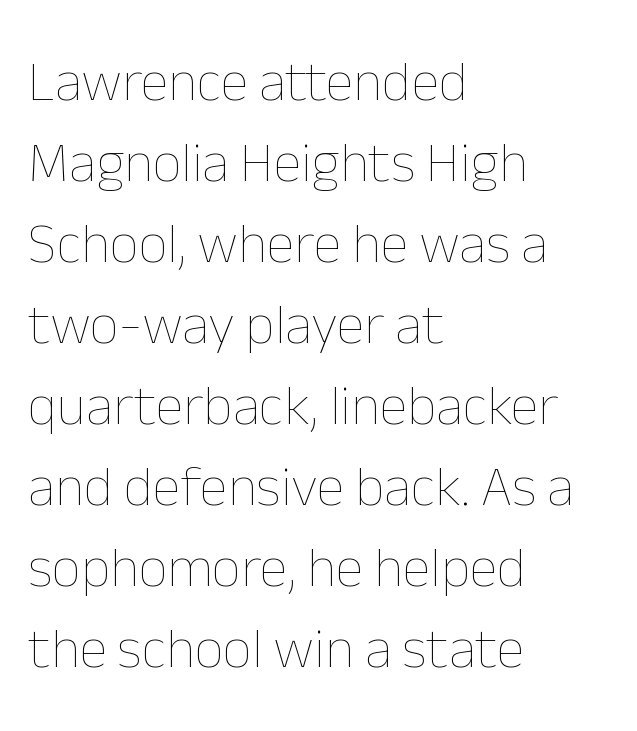
The image shows 57 px thin type, upright; set left-aligned, normal line spacing (1.42x), normal letter spacing, not underlined; low stroke contrast and a medium x-height.
